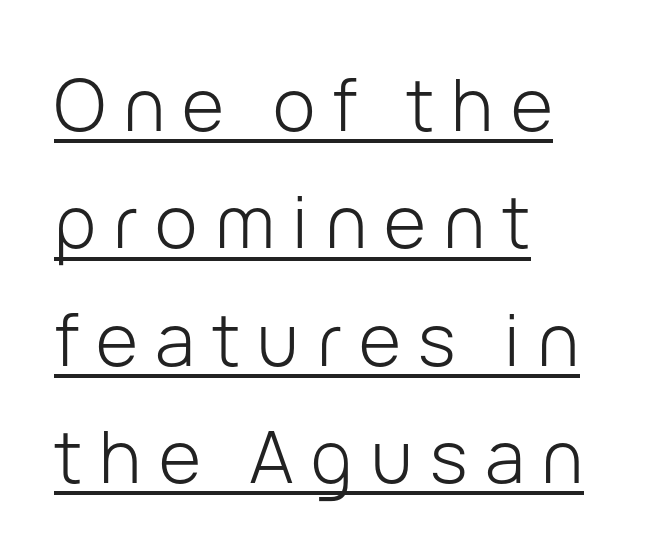
Q: Is the text bold? A: No.
Q: Is the text italic (slanted)? A: No, it is upright.
Q: Is the typeface a serif or a sans-serif typeface? A: Sans-serif.
Q: Is the text underlined? A: Yes.
Q: How is the paragraph aligned? A: Left-aligned.
Q: Is the spacing between letters normal or unusually wide? A: Unusually wide.
Q: Is the spacing between lines tight, normal or loose? A: Normal.
Q: Width (condensed, normal, or wide)? A: Normal.
Q: Stroke contrast? A: Low.
Q: x-height? A: Medium.
Q: Monospaced? A: No.
